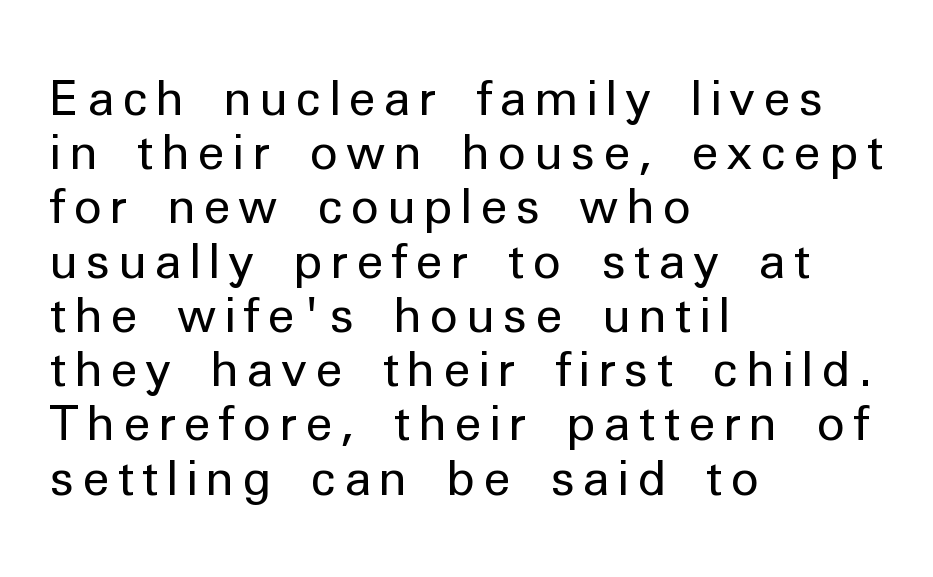
The image shows 48 px regular-weight sans-serif type, upright; set left-aligned, tight line spacing (1.13x), not underlined; low stroke contrast and a medium x-height.
